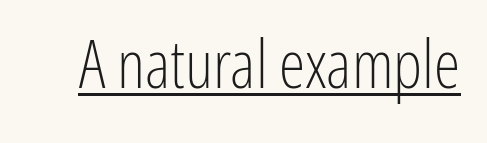
{"serif": "no", "italic": "no", "bold": "no", "weight": "light", "width": "condensed", "stroke_contrast": "low", "x_height": "medium", "monospaced": "no", "underline": "yes", "letter_spacing": "normal", "letter_spacing_em": 0.0, "glyph_px": 67}
